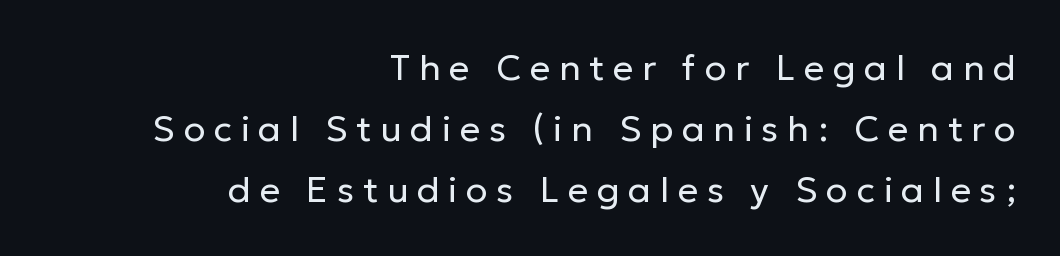
{"serif": "no", "italic": "no", "bold": "no", "weight": "regular", "width": "normal", "stroke_contrast": "low", "x_height": "medium", "monospaced": "no", "underline": "no", "align": "right", "line_spacing": "normal", "line_spacing_ratio": 1.69, "letter_spacing": "wide", "letter_spacing_em": 0.24, "glyph_px": 36}
